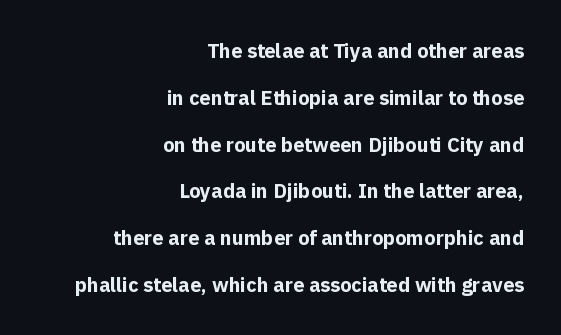
Q: Is the text bold? A: Yes.
Q: Is the text italic (slanted)? A: No, it is upright.
Q: Is the text underlined? A: No.
Q: How is the paragraph aligned? A: Right-aligned.
Q: Is the spacing between letters normal or unusually wide? A: Normal.
Q: Is the spacing between lines tight, normal or loose? A: Loose.
